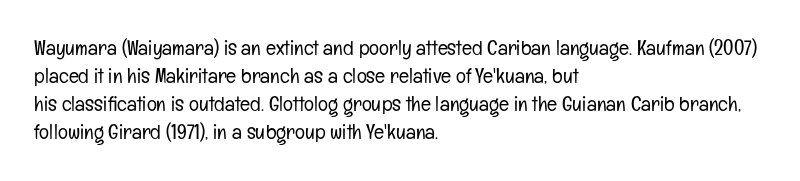
{"italic": "no", "bold": "no", "underline": "no", "align": "left", "line_spacing": "normal", "line_spacing_ratio": 1.34, "letter_spacing": "normal", "letter_spacing_em": 0.0, "glyph_px": 21}
